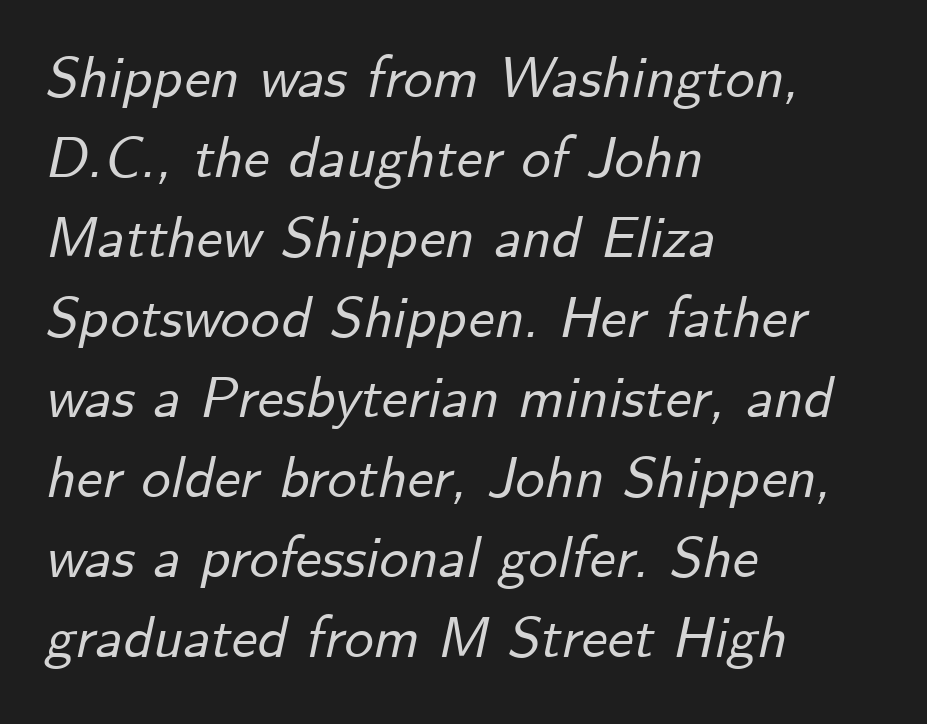
Q: Is the text italic (slanted)? A: Yes, it leans right by about 12 degrees.
Q: Is the text underlined? A: No.
Q: How is the paragraph aligned? A: Left-aligned.
Q: Is the spacing between letters normal or unusually wide? A: Normal.
Q: Is the spacing between lines tight, normal or loose? A: Normal.
Q: Width (condensed, normal, or wide)? A: Normal.
Q: Stroke contrast? A: Low.
Q: x-height? A: Small.
Q: Monospaced? A: No.
